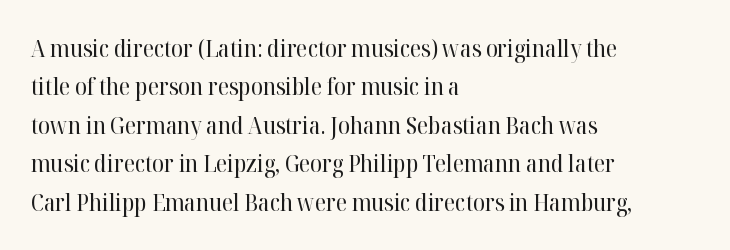
{"italic": "no", "bold": "no", "underline": "no", "align": "left", "line_spacing": "normal", "line_spacing_ratio": 1.6, "letter_spacing": "normal", "letter_spacing_em": 0.0, "glyph_px": 24}
